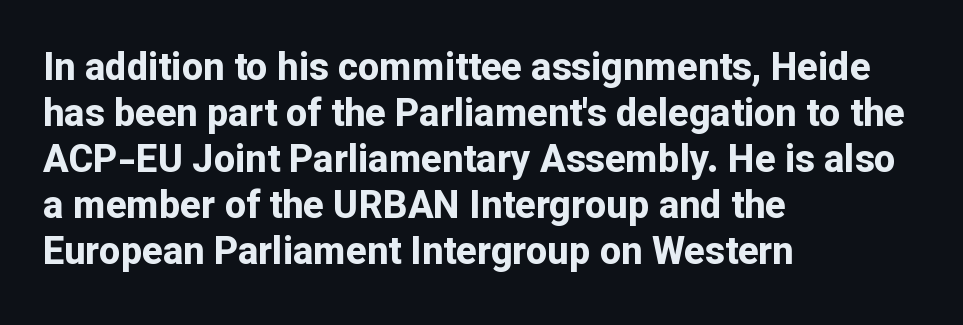
Short note: letters normally spaced. The rendering uses natural spacing where letterforms have individual widths. This sample uses an upright cut, with every glyph sitting square on the baseline. All the whitespace from short lines collects on the right.
